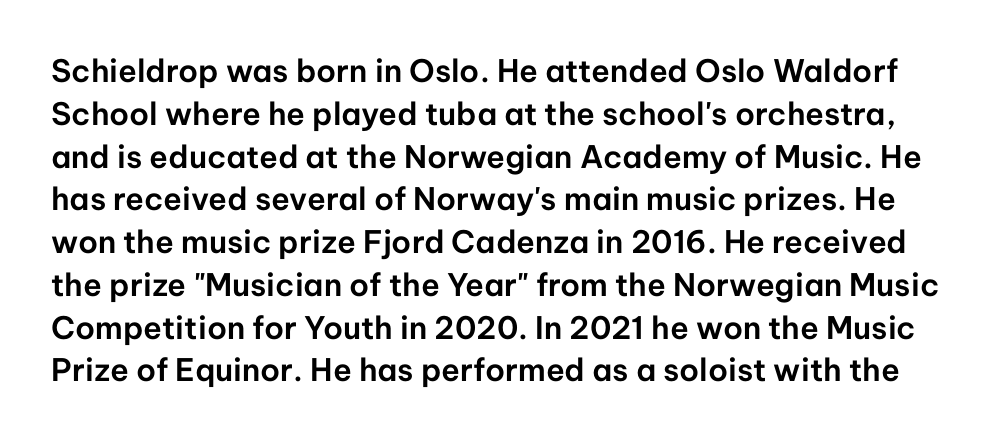
The image shows 31 px sans-serif type, upright; set normal line spacing (1.38x), normal letter spacing, not underlined; low stroke contrast and a medium x-height.
